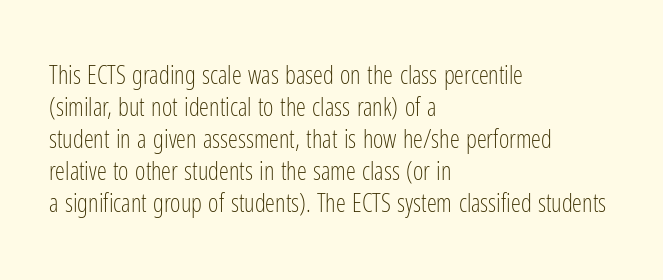
Q: Is the text bold? A: No.
Q: Is the text italic (slanted)? A: No, it is upright.
Q: Is the text underlined? A: No.
Q: How is the paragraph aligned? A: Left-aligned.
Q: Is the spacing between letters normal or unusually wide? A: Normal.
Q: Is the spacing between lines tight, normal or loose? A: Normal.
